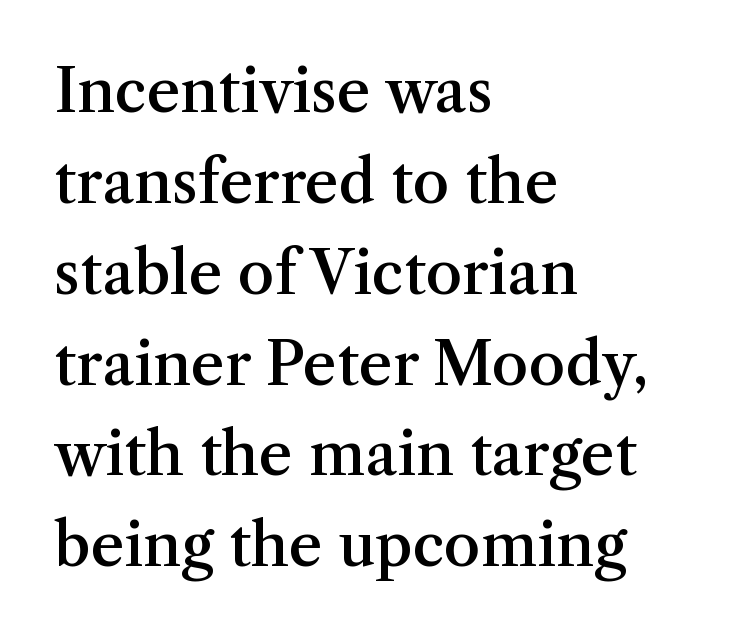
The space directly below the letters is spotless. Varying glyph widths throughout — classic text-font behaviour. Is the type bold? Partly — it's a semibold, heavier than regular but not fully bold. The rendering shows small feet on the letterforms — a serif design. Baseline-to-baseline distance is the conventional proportion of letter height.
